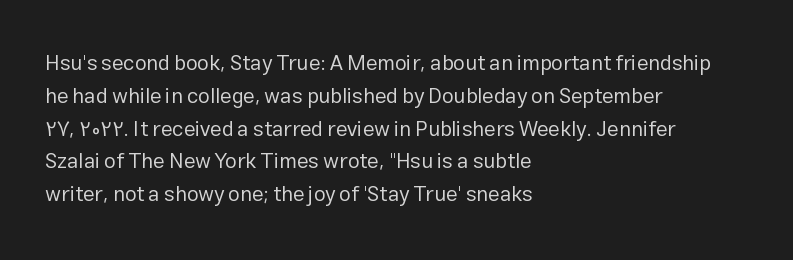
{"italic": "no", "bold": "no", "underline": "no", "align": "left", "line_spacing": "normal", "line_spacing_ratio": 1.56, "letter_spacing": "normal", "letter_spacing_em": 0.0, "glyph_px": 21}
